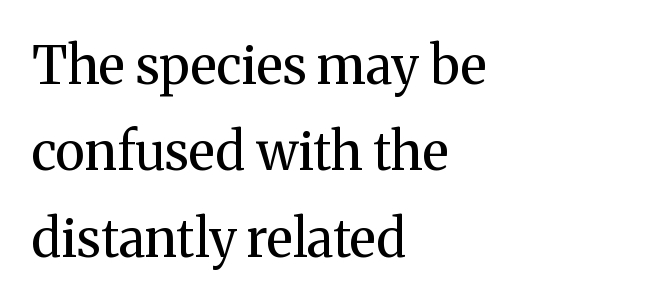
{"serif": "yes", "italic": "no", "bold": "no", "weight": "regular", "width": "normal", "stroke_contrast": "medium", "x_height": "medium", "monospaced": "no", "underline": "no", "align": "left", "line_spacing": "normal", "line_spacing_ratio": 1.66, "letter_spacing": "normal", "letter_spacing_em": 0.0, "glyph_px": 52}
